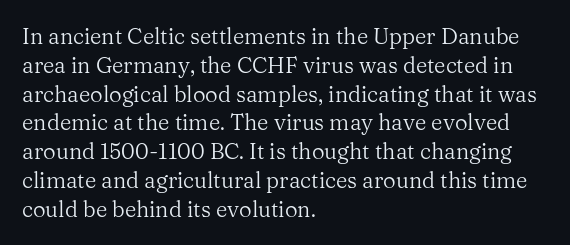
Q: Is the text bold? A: No.
Q: Is the text italic (slanted)? A: No, it is upright.
Q: Is the text underlined? A: No.
Q: How is the paragraph aligned? A: Left-aligned.
Q: Is the spacing between letters normal or unusually wide? A: Normal.
Q: Is the spacing between lines tight, normal or loose? A: Normal.
